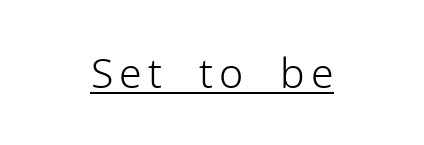
Q: Is the text bold? A: No.
Q: Is the text italic (slanted)? A: No, it is upright.
Q: Is the typeface a serif or a sans-serif typeface? A: Sans-serif.
Q: Is the text underlined? A: Yes.
Q: Width (condensed, normal, or wide)? A: Normal.
Q: Stroke contrast? A: Low.
Q: x-height? A: Medium.
Q: Monospaced? A: No.
